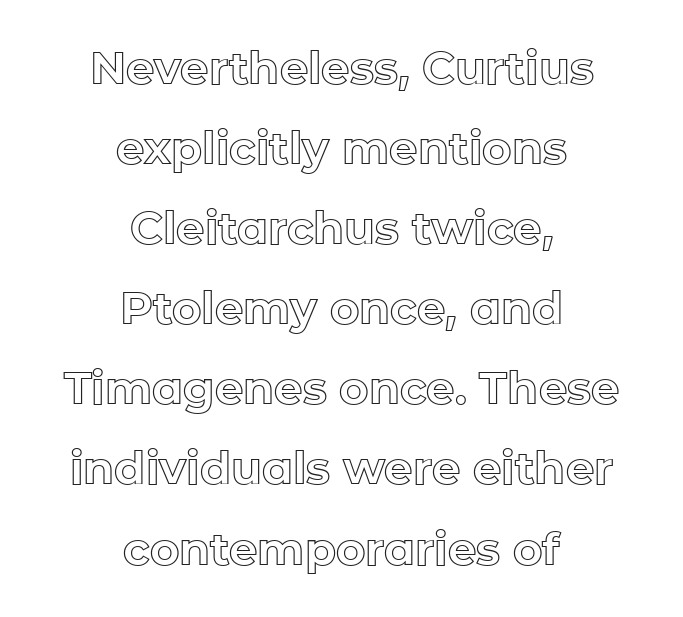
Q: Is the text italic (slanted)? A: No, it is upright.
Q: Is the text underlined? A: No.
Q: How is the paragraph aligned? A: Centered.
Q: Is the spacing between letters normal or unusually wide? A: Normal.
Q: Width (condensed, normal, or wide)? A: Normal.
Q: x-height? A: Medium.
Q: Monospaced? A: No.
